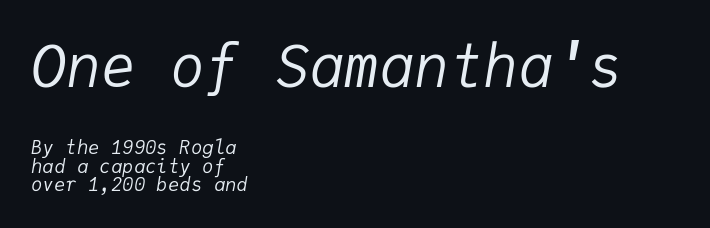
The image shows 58 px regular-weight type, italic (leaning right), monospaced; set left-aligned, tight line spacing (0.99x), normal letter spacing, not underlined; the first (top) block is 3.05x larger; low stroke contrast and a medium x-height.
